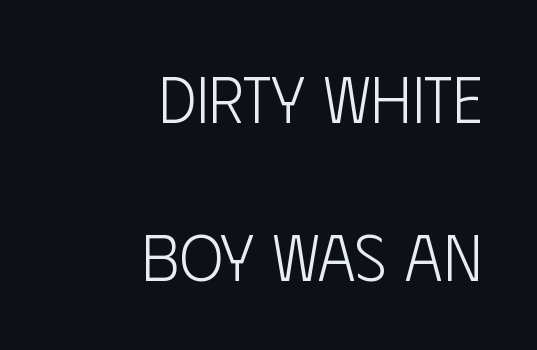
The passage is arranged like a letterhead date or caption credit — flush right. Tracking value appears to be zero — textbook default spacing. No italicization has been applied; the sample stays upright. Compared with a typical body face, this is equally light or lighter still. Looks like regular typesetting: each glyph gets only the width it needs. The characters display no serif detailing; their extremities are plain.
